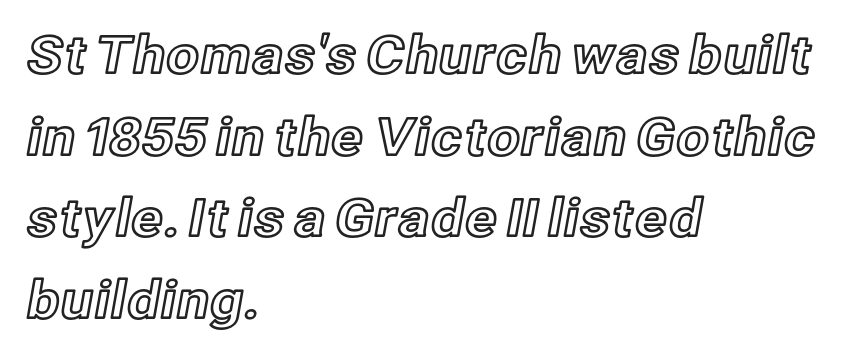
Is there much room between lines? A standard amount, neither cramped nor airy. Tracking here is standard; glyphs follow each other at the usual distance. Teacher's note: observe the even left margin — that is flush-left alignment. Clear beneath every line of the passage.
